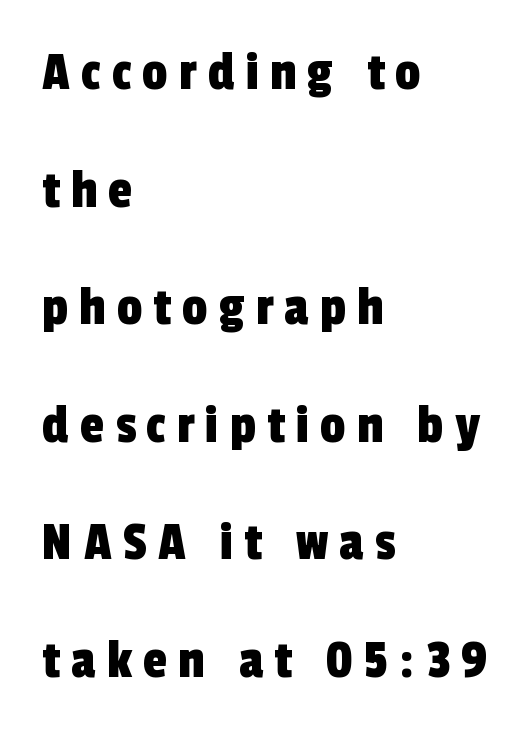
The image shows 56 px condensed sans-serif type; set left-aligned, loose line spacing (2.1x), unusually wide letter spacing (+0.2 em), not underlined; a medium x-height.
